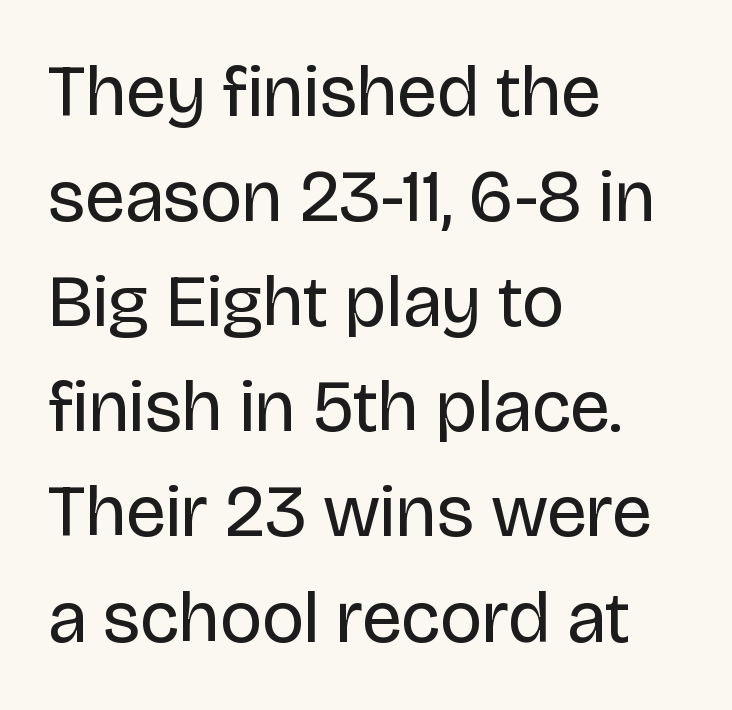
It's the straight-up-and-down kind of type. Typographically, this falls in the sans-serif category. Here the designer chose a conventional face with non-uniform glyph widths. How would I describe the line gaps? Plain and ordinary.
